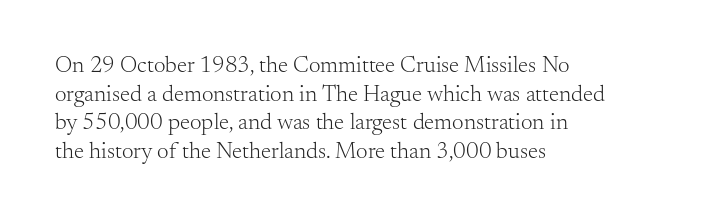
Beneath every word, the page is bare. On a weight scale, this lands at 450 or below. Look at the tracking — it's just the regular setting, nothing added. The typesetter chose a ragged-right arrangement here. Upright lettering throughout.
